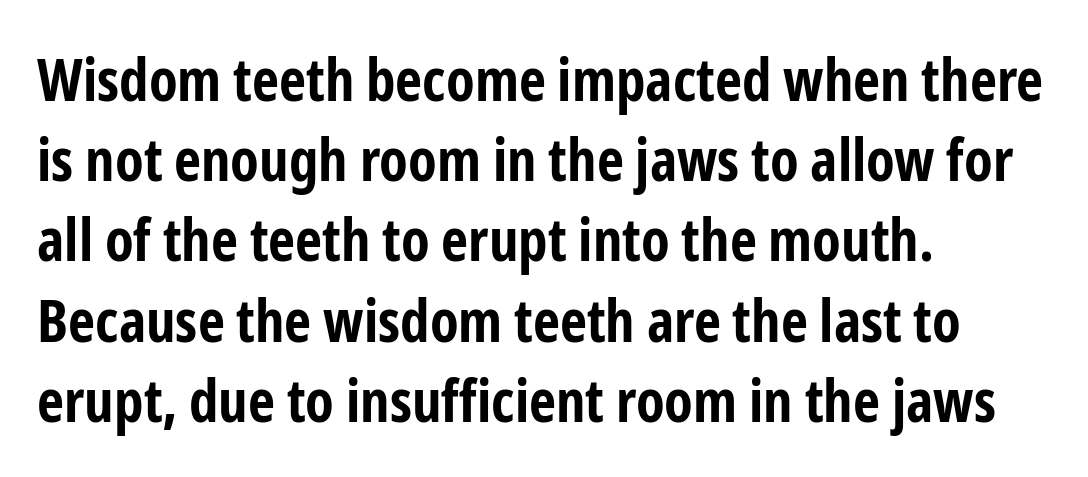
The image shows 59 px bold, condensed sans-serif type, upright; set left-aligned, normal line spacing (1.36x), normal letter spacing, not underlined; low stroke contrast and a medium x-height.
